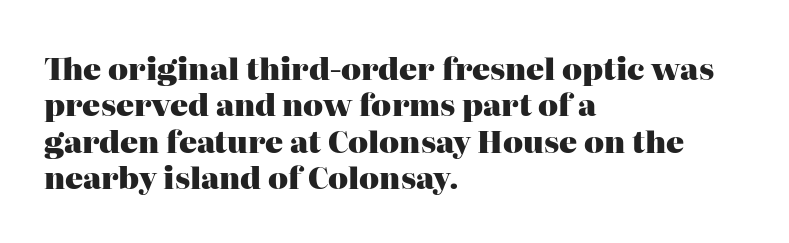
{"serif": "yes", "italic": "no", "bold": "yes", "weight": "heavy", "width": "normal", "stroke_contrast": "high", "x_height": "medium", "monospaced": "no", "underline": "no", "align": "left", "line_spacing_ratio": 1.21, "letter_spacing": "normal", "letter_spacing_em": 0.0, "glyph_px": 30}
